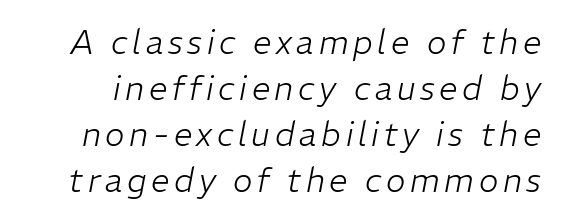
{"italic": "yes", "lean": "right", "slant_degrees": 11, "bold": "no", "weight": "light", "width": "normal", "stroke_contrast": "low", "x_height": "medium", "monospaced": "no", "underline": "no", "line_spacing": "normal", "line_spacing_ratio": 1.39, "glyph_px": 33}
